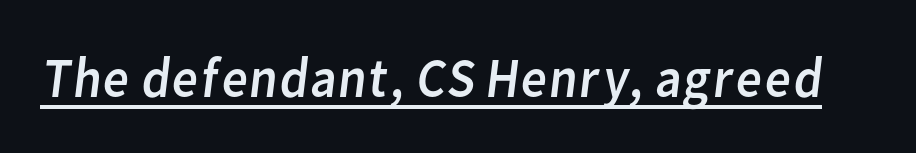
The image shows 57 px regular-weight sans-serif type; set normal letter spacing, underlined; low stroke contrast and a medium x-height.
